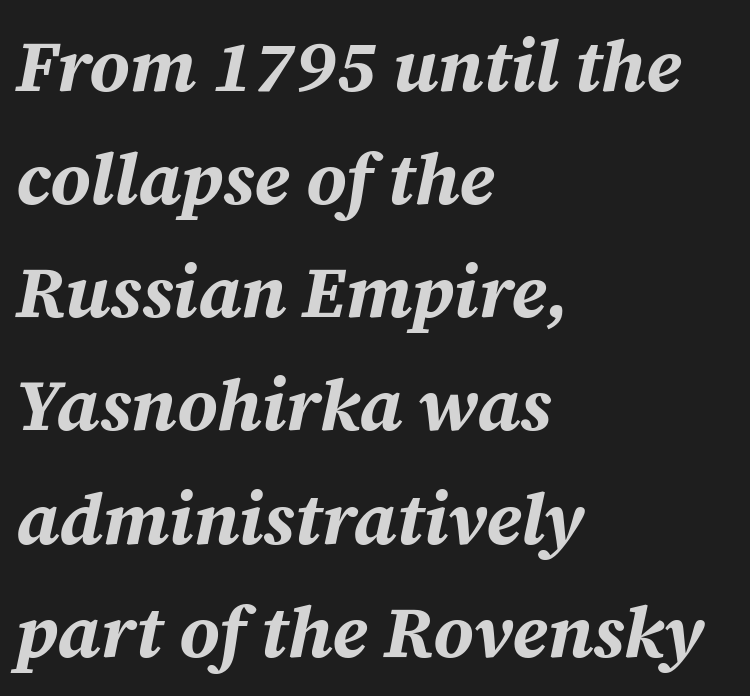
{"italic": "yes", "lean": "right", "slant_degrees": 12, "bold": "yes", "weight": "bold", "width": "normal", "stroke_contrast": "medium", "x_height": "medium", "monospaced": "no", "underline": "no", "align": "left", "line_spacing": "normal", "line_spacing_ratio": 1.55, "letter_spacing": "normal", "letter_spacing_em": 0.0, "glyph_px": 73}
